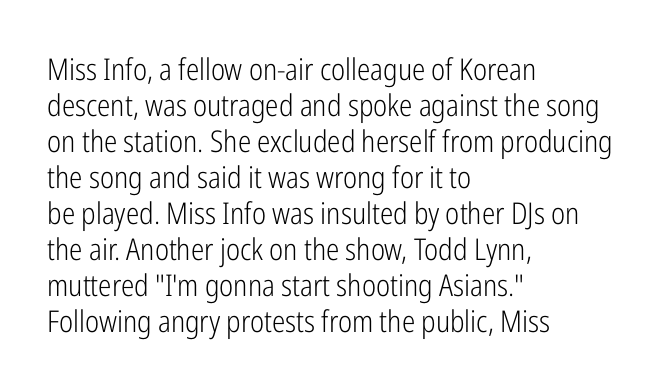
{"serif": "no", "italic": "no", "bold": "no", "weight": "light", "width": "condensed", "stroke_contrast": "low", "x_height": "medium", "monospaced": "no", "underline": "no", "align": "left", "line_spacing_ratio": 1.2, "letter_spacing": "normal", "letter_spacing_em": 0.0, "glyph_px": 30}
